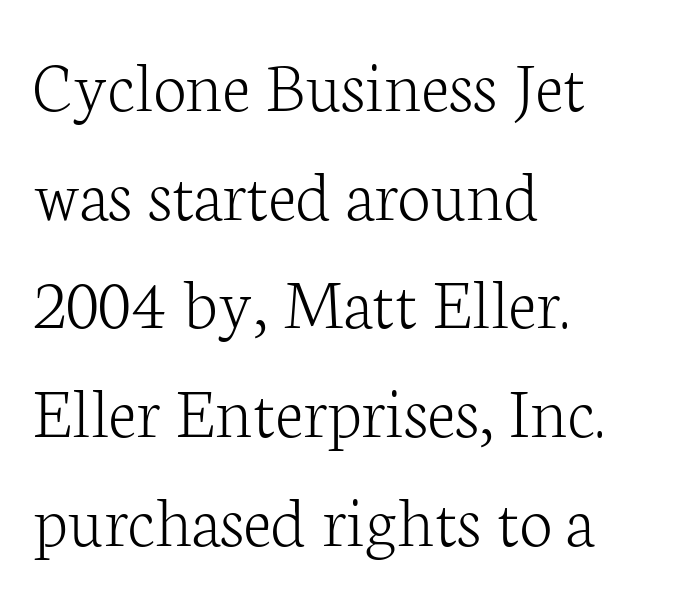
Q: Is the text bold? A: No.
Q: Is the text italic (slanted)? A: No, it is upright.
Q: Is the typeface a serif or a sans-serif typeface? A: Serif.
Q: Is the text underlined? A: No.
Q: How is the paragraph aligned? A: Left-aligned.
Q: Is the spacing between letters normal or unusually wide? A: Normal.
Q: Is the spacing between lines tight, normal or loose? A: Normal.
Q: Width (condensed, normal, or wide)? A: Normal.
Q: Stroke contrast? A: Low.
Q: x-height? A: Medium.
Q: Monospaced? A: No.
